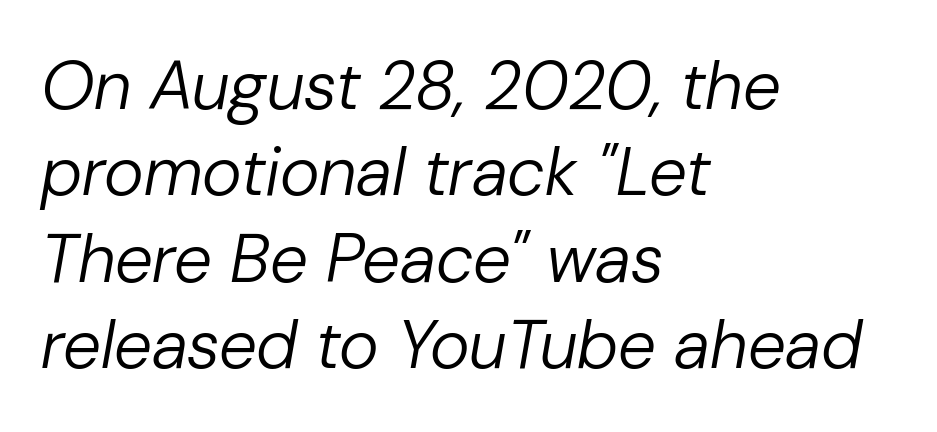
{"italic": "yes", "lean": "right", "slant_degrees": 10, "bold": "no", "weight": "regular", "width": "normal", "stroke_contrast": "low", "x_height": "medium", "monospaced": "no", "underline": "no", "align": "left", "line_spacing": "normal", "line_spacing_ratio": 1.27, "letter_spacing": "normal", "letter_spacing_em": 0.0, "glyph_px": 68}
